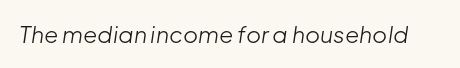
{"italic": "yes", "lean": "right", "slant_degrees": 8, "bold": "no", "underline": "no", "letter_spacing": "normal", "letter_spacing_em": 0.0, "glyph_px": 23}
